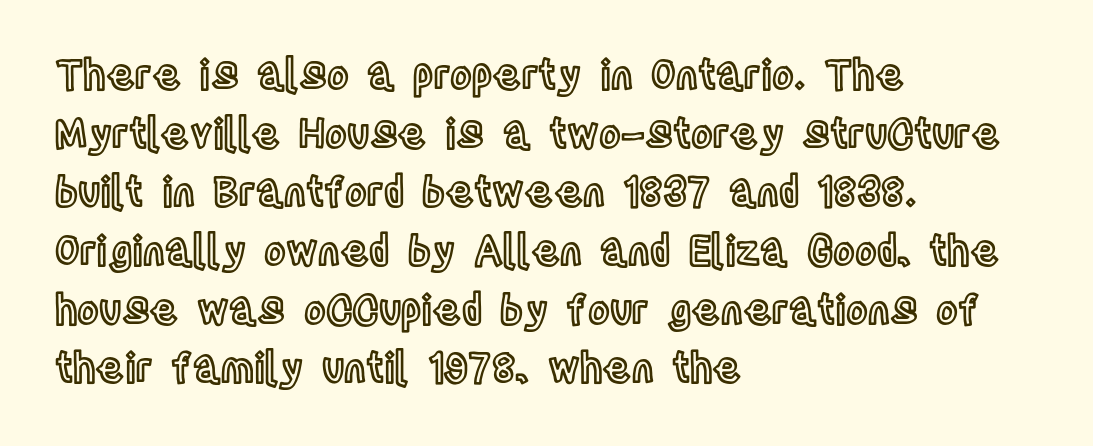
The image shows 41 px condensed type, upright; set left-aligned, normal line spacing (1.43x), normal letter spacing, not underlined; a large x-height.
